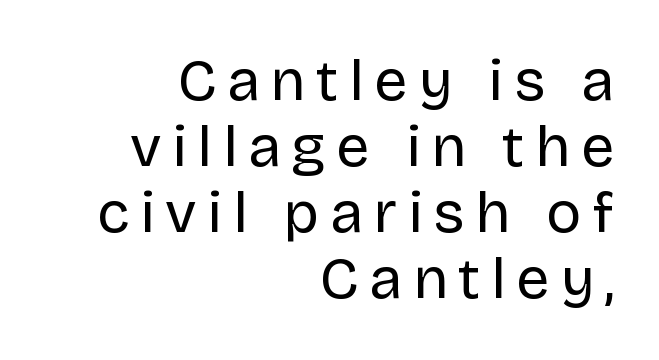
Q: Is the text bold? A: No.
Q: Is the text italic (slanted)? A: No, it is upright.
Q: Is the typeface a serif or a sans-serif typeface? A: Sans-serif.
Q: Is the text underlined? A: No.
Q: How is the paragraph aligned? A: Right-aligned.
Q: Is the spacing between lines tight, normal or loose? A: Tight.
Q: Width (condensed, normal, or wide)? A: Normal.
Q: Stroke contrast? A: Low.
Q: x-height? A: Large.
Q: Monospaced? A: No.
